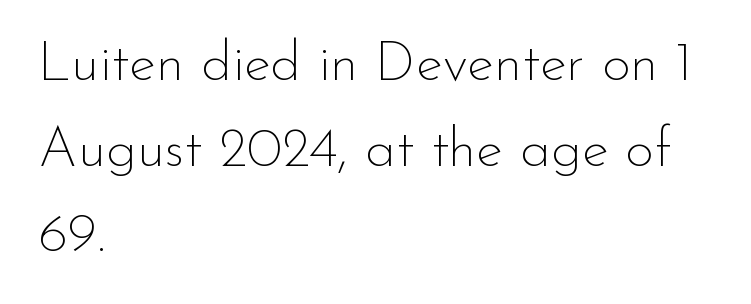
{"serif": "no", "italic": "no", "bold": "no", "weight": "thin", "width": "normal", "stroke_contrast": "low", "x_height": "small", "monospaced": "no", "underline": "no", "align": "left", "line_spacing": "normal", "line_spacing_ratio": 1.53, "letter_spacing": "normal", "letter_spacing_em": 0.0, "glyph_px": 56}
